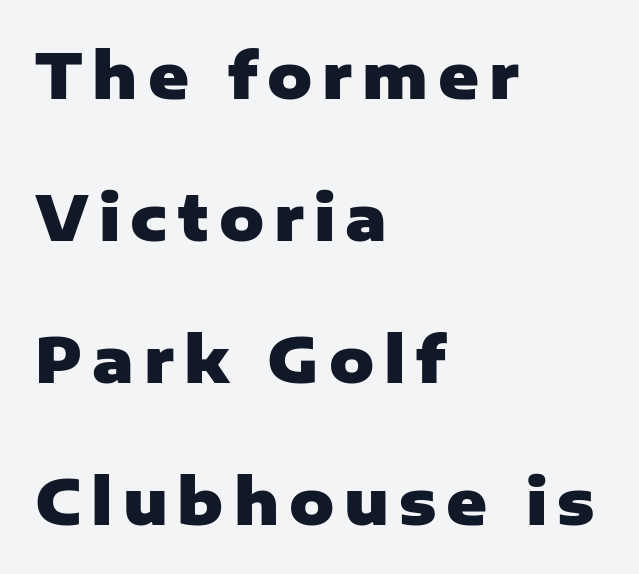
{"serif": "no", "italic": "no", "bold": "yes", "weight": "heavy", "width": "normal", "stroke_contrast": "low", "x_height": "medium", "monospaced": "no", "underline": "no", "align": "left", "line_spacing": "loose", "line_spacing_ratio": 2.29, "glyph_px": 62}
